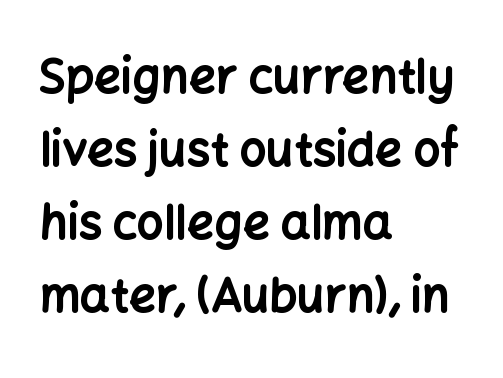
{"serif": "no", "italic": "no", "bold": "yes", "weight": "bold", "width": "normal", "stroke_contrast": "low", "x_height": "medium", "monospaced": "no", "underline": "no", "align": "left", "line_spacing": "normal", "line_spacing_ratio": 1.55, "letter_spacing": "normal", "letter_spacing_em": 0.0, "glyph_px": 47}
